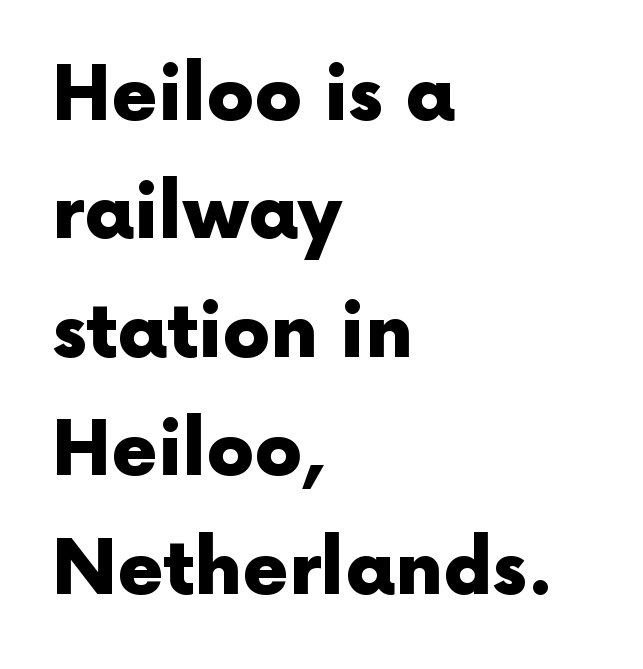
{"serif": "no", "italic": "no", "bold": "yes", "weight": "heavy", "width": "normal", "x_height": "medium", "monospaced": "no", "underline": "no", "align": "left", "line_spacing": "normal", "line_spacing_ratio": 1.58, "letter_spacing": "normal", "letter_spacing_em": 0.0, "glyph_px": 75}
